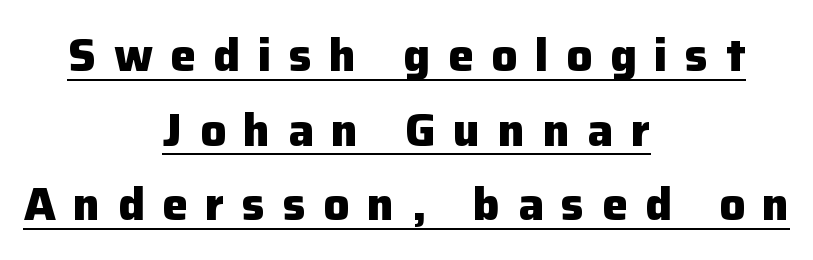
The image shows 46 px heavy sans-serif type, upright; set centered, normal line spacing (1.62x), unusually wide letter spacing (+0.38 em), underlined; low stroke contrast and a medium x-height.
